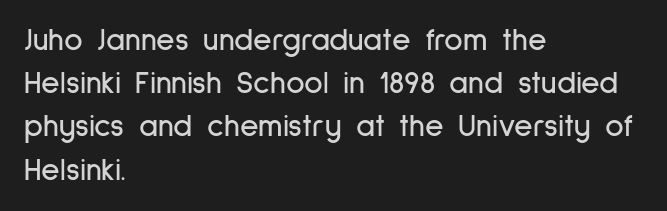
{"serif": "no", "italic": "no", "width": "condensed", "stroke_contrast": "low", "x_height": "medium", "monospaced": "no", "underline": "no", "align": "left", "line_spacing": "normal", "line_spacing_ratio": 1.35, "letter_spacing": "normal", "letter_spacing_em": 0.0, "glyph_px": 32}
